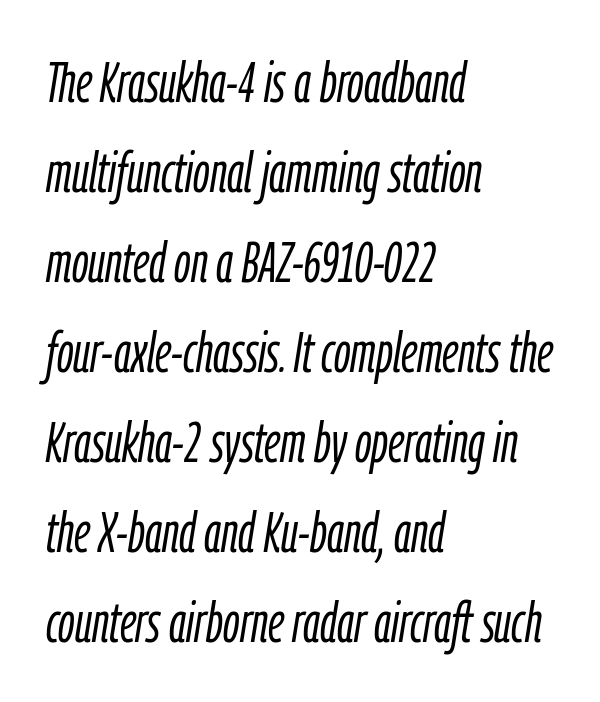
{"italic": "yes", "lean": "right", "slant_degrees": 9, "bold": "no", "weight": "light", "width": "condensed", "stroke_contrast": "low", "x_height": "medium", "monospaced": "no", "underline": "no", "align": "left", "line_spacing": "normal", "line_spacing_ratio": 1.58, "letter_spacing": "normal", "letter_spacing_em": 0.0, "glyph_px": 57}
